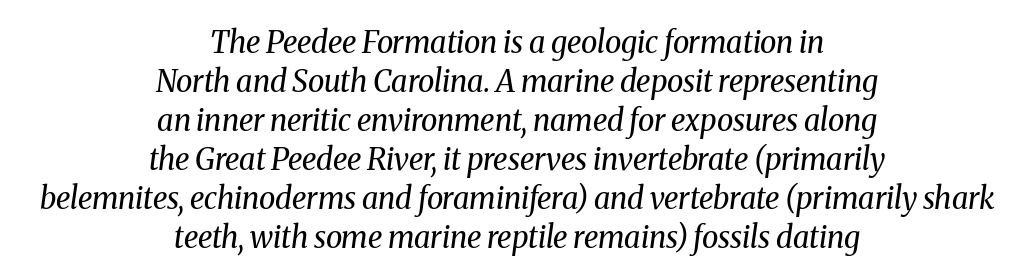
{"serif": "yes", "italic": "yes", "lean": "right", "slant_degrees": 8, "bold": "no", "weight": "regular", "width": "normal", "stroke_contrast": "medium", "x_height": "medium", "monospaced": "no", "underline": "no", "align": "center", "line_spacing": "normal", "line_spacing_ratio": 1.3, "letter_spacing": "normal", "letter_spacing_em": 0.0, "glyph_px": 30}
